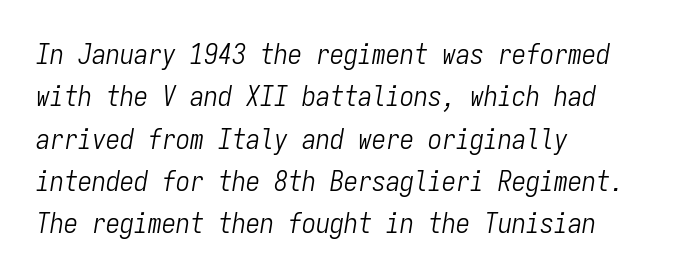
{"italic": "yes", "lean": "right", "slant_degrees": 9, "bold": "no", "weight": "light", "width": "condensed", "stroke_contrast": "low", "x_height": "medium", "monospaced": "yes", "underline": "no", "align": "left", "line_spacing": "normal", "line_spacing_ratio": 1.51, "letter_spacing": "normal", "letter_spacing_em": 0.0, "glyph_px": 28}
